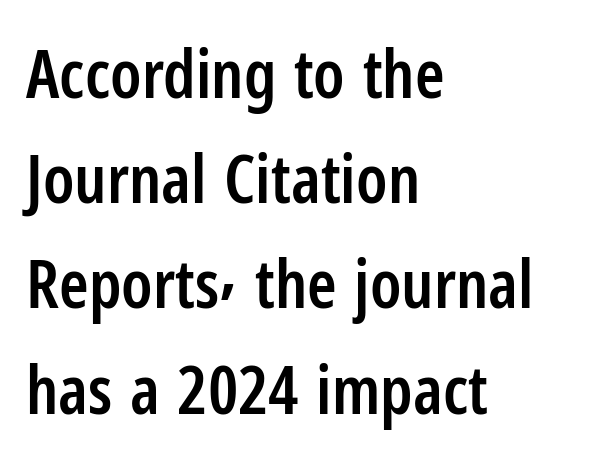
You can tell from the bare stems that sans-serif type was used. Honestly, the row spacing looks completely unremarkable. The gap between lines stays unmarked. Quick note: not italic, upright. You could not count columns in this text — the font is proportionally spaced. Look at the tracking — it's just the regular setting, nothing added.
